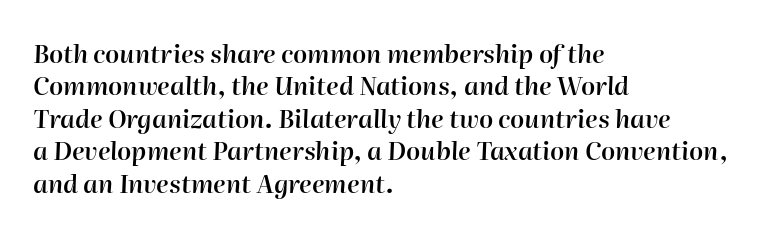
Visually the block forms a straight wall on the left and a jagged coastline on the right. A normal amount of white space separates one row of letters from the next. Bare-footed words on every line. The letters sit at their default tracking, neither squeezed nor spread. Bold? Not quite — semibold, heavier than regular but stopping short.
